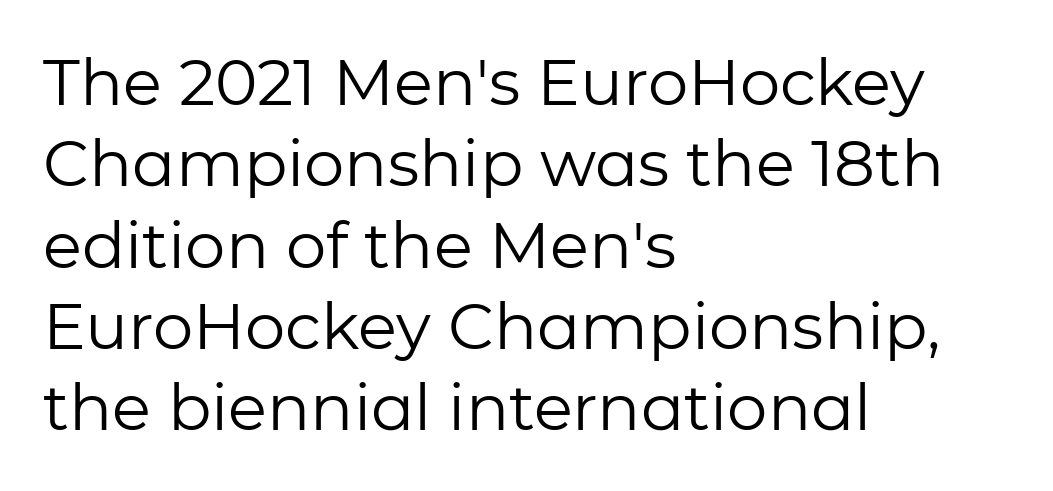
Does the lettering tilt? It doesn't — this is upright. If you drew a ruler down the left edge, every line would touch it. You could not count columns in this text — the font is proportionally spaced. The passage shown stacks its lines at a standard gap.
